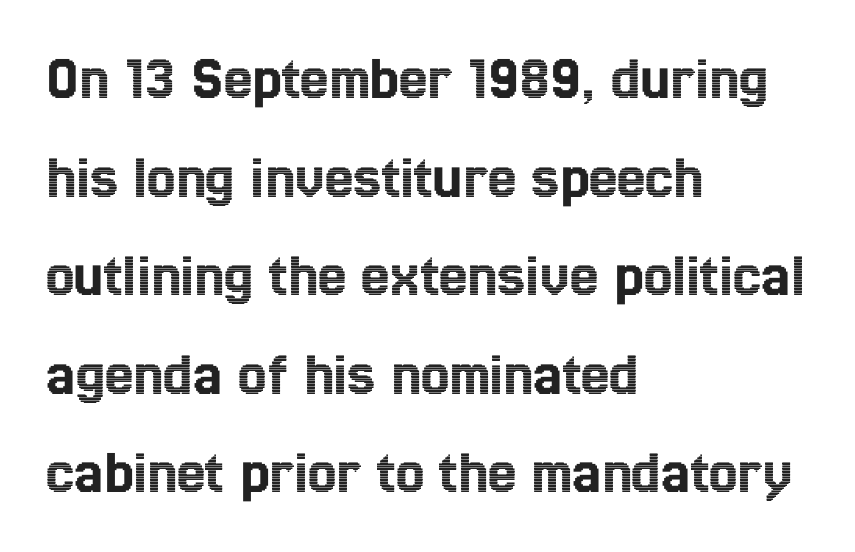
Q: Is the text italic (slanted)? A: No, it is upright.
Q: Is the text underlined? A: No.
Q: How is the paragraph aligned? A: Left-aligned.
Q: Is the spacing between letters normal or unusually wide? A: Normal.
Q: Is the spacing between lines tight, normal or loose? A: Normal.
Q: Width (condensed, normal, or wide)? A: Condensed.
Q: x-height? A: Medium.
Q: Monospaced? A: No.
